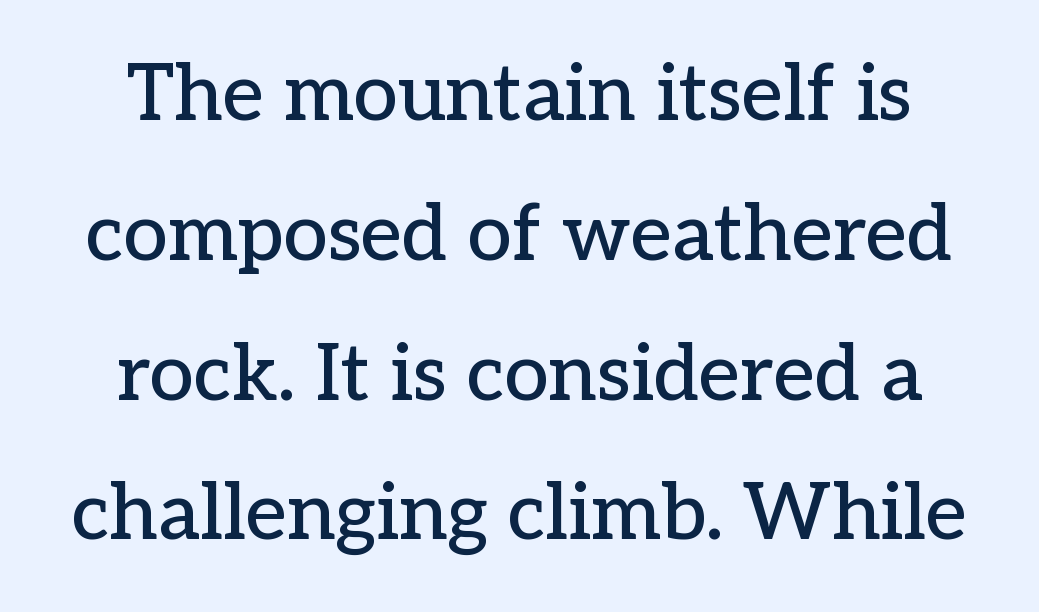
The image shows 79 px serif type, upright; set line spacing 1.77x, normal letter spacing, not underlined; low stroke contrast and a medium x-height.
